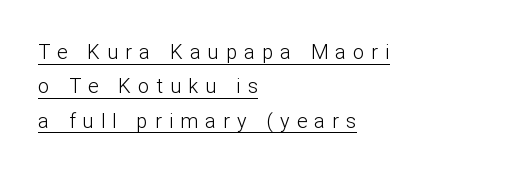
Q: Is the text bold? A: No.
Q: Is the text italic (slanted)? A: No, it is upright.
Q: Is the text underlined? A: Yes.
Q: How is the paragraph aligned? A: Left-aligned.
Q: Is the spacing between letters normal or unusually wide? A: Unusually wide.
